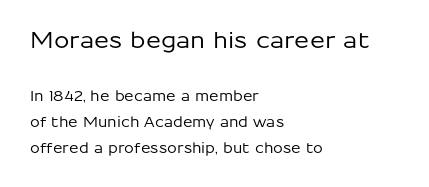
{"italic": "no", "underline": "no", "align": "left", "line_spacing_ratio": 1.87, "letter_spacing": "normal", "letter_spacing_em": 0.0, "larger_block": "first", "size_ratio": 1.57, "glyph_px": 22}
